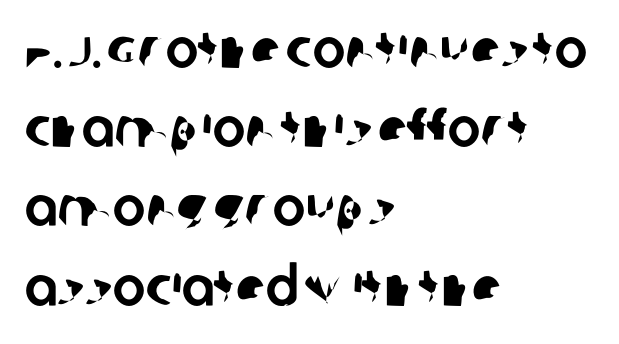
{"serif": "no", "width": "normal", "stroke_contrast": "low", "x_height": "large", "monospaced": "no", "underline": "no", "align": "left", "line_spacing": "normal", "line_spacing_ratio": 1.44, "letter_spacing": "normal", "letter_spacing_em": 0.0, "glyph_px": 55}
